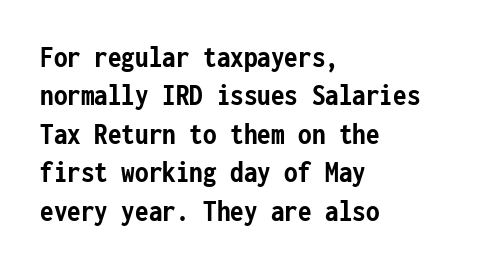
{"serif": "no", "italic": "no", "bold": "yes", "weight": "semibold", "width": "condensed", "stroke_contrast": "low", "x_height": "medium", "monospaced": "yes", "underline": "no", "align": "left", "line_spacing_ratio": 1.24, "letter_spacing": "normal", "letter_spacing_em": 0.0, "glyph_px": 31}
